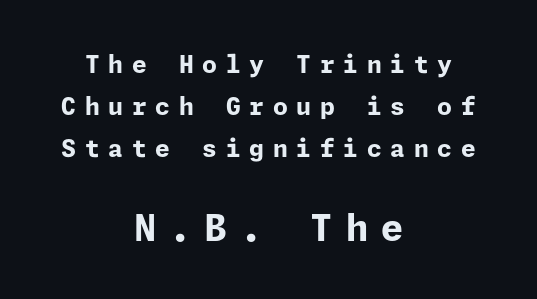
The image shows 36 px bold sans-serif type, upright; set centered, line spacing 1.76x, unusually wide letter spacing (+0.36 em), not underlined; the second (bottom) block is 1.5x larger; low stroke contrast and a medium x-height.
